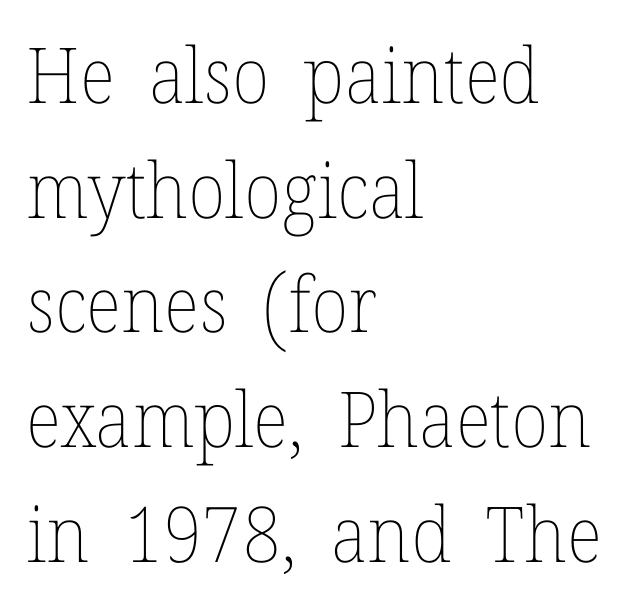
The image shows 77 px thin type, upright; set left-aligned, normal line spacing (1.49x), normal letter spacing, not underlined; low stroke contrast and a medium x-height.
